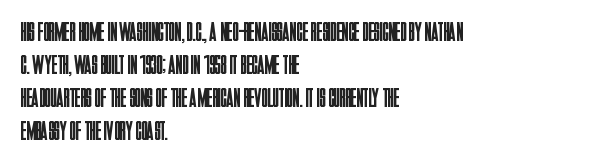
{"italic": "no", "bold": "no", "underline": "no", "align": "left", "line_spacing_ratio": 1.22, "letter_spacing": "normal", "letter_spacing_em": 0.0, "glyph_px": 27}
